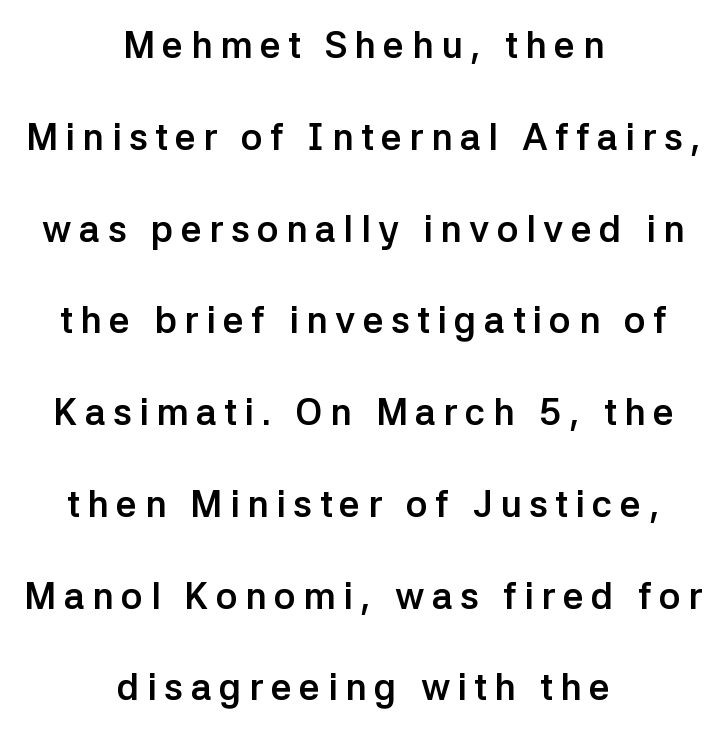
Spacing verdict: proportional, widths tailored to each character. Pretty heavy lettering here — definitely bold. The rendering inserts visible extra space after every character. The font's upright variant was chosen for this text. The words here are not underlined. Teacher's note: observe the equal gaps on both sides — that is centered alignment.
